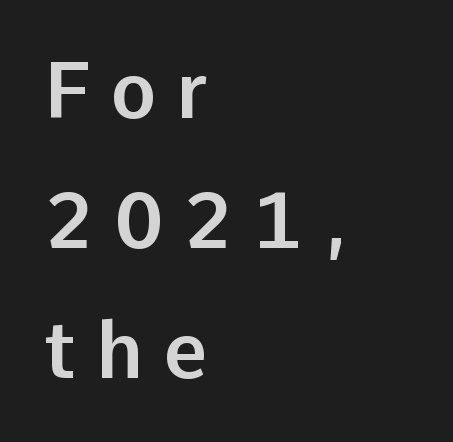
Q: Is the text italic (slanted)? A: No, it is upright.
Q: Is the typeface a serif or a sans-serif typeface? A: Sans-serif.
Q: Is the text underlined? A: No.
Q: How is the paragraph aligned? A: Left-aligned.
Q: Is the spacing between letters normal or unusually wide? A: Unusually wide.
Q: Is the spacing between lines tight, normal or loose? A: Normal.
Q: Width (condensed, normal, or wide)? A: Normal.
Q: Stroke contrast? A: Low.
Q: x-height? A: Medium.
Q: Monospaced? A: No.
